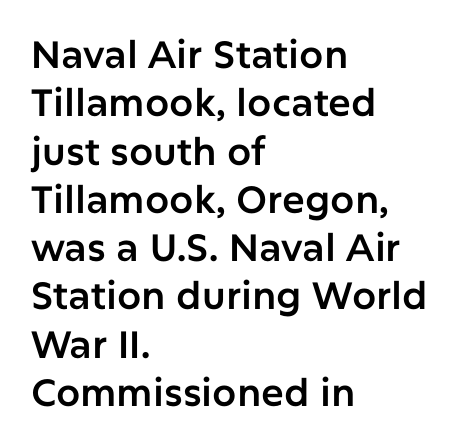
Q: Is the text italic (slanted)? A: No, it is upright.
Q: Is the typeface a serif or a sans-serif typeface? A: Sans-serif.
Q: Is the text underlined? A: No.
Q: How is the paragraph aligned? A: Left-aligned.
Q: Is the spacing between letters normal or unusually wide? A: Normal.
Q: Is the spacing between lines tight, normal or loose? A: Normal.
Q: Width (condensed, normal, or wide)? A: Normal.
Q: Stroke contrast? A: Low.
Q: x-height? A: Medium.
Q: Monospaced? A: No.
